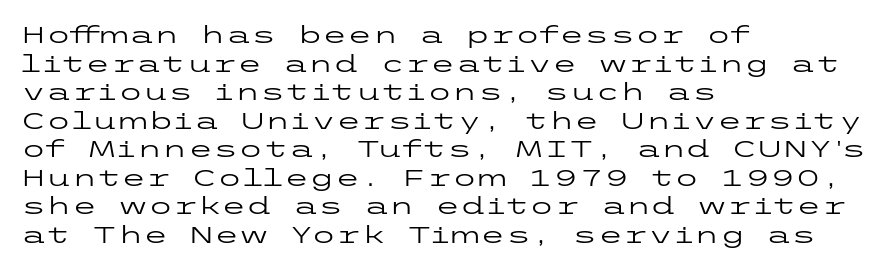
The image shows 23 px text type, upright; set left-aligned, line spacing 1.24x, normal letter spacing, not underlined.
